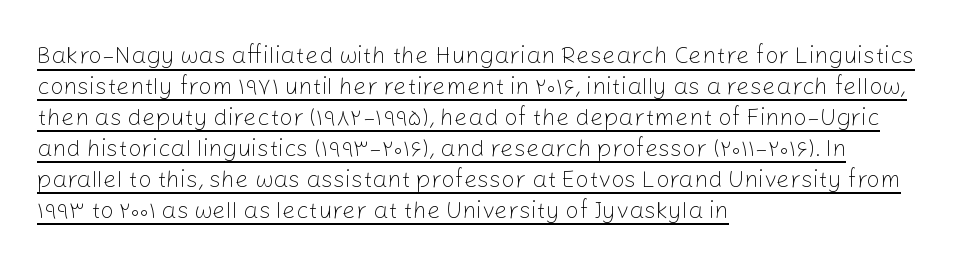
Q: Is the text bold? A: No.
Q: Is the text italic (slanted)? A: No, it is upright.
Q: Is the text underlined? A: Yes.
Q: How is the paragraph aligned? A: Left-aligned.
Q: Is the spacing between letters normal or unusually wide? A: Normal.
Q: Is the spacing between lines tight, normal or loose? A: Normal.
